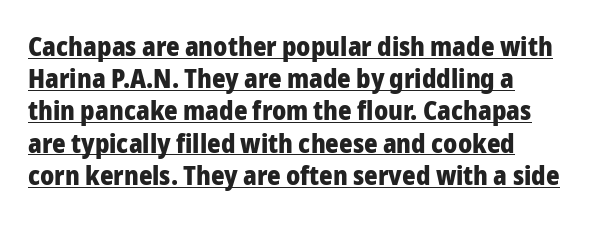
Letter spacing: default. Designer's note — italics off, roman on. Every letter is thick-stroked: bold, no question. The lettering is marked with a stroke running underneath it.
